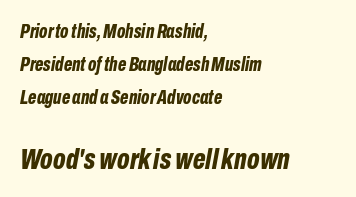
Q: Is the text bold? A: Yes.
Q: Is the text italic (slanted)? A: Yes, it leans right by about 10 degrees.
Q: Is the text underlined? A: No.
Q: How is the paragraph aligned? A: Left-aligned.
Q: Is the spacing between letters normal or unusually wide? A: Normal.
Q: Is the spacing between lines tight, normal or loose? A: Normal.
Q: Which block of text is set in a larger size, the first (top) or the second (bottom)? A: The second (bottom) one.
Q: Width (condensed, normal, or wide)? A: Condensed.
Q: Stroke contrast? A: Low.
Q: x-height? A: Medium.
Q: Monospaced? A: No.
